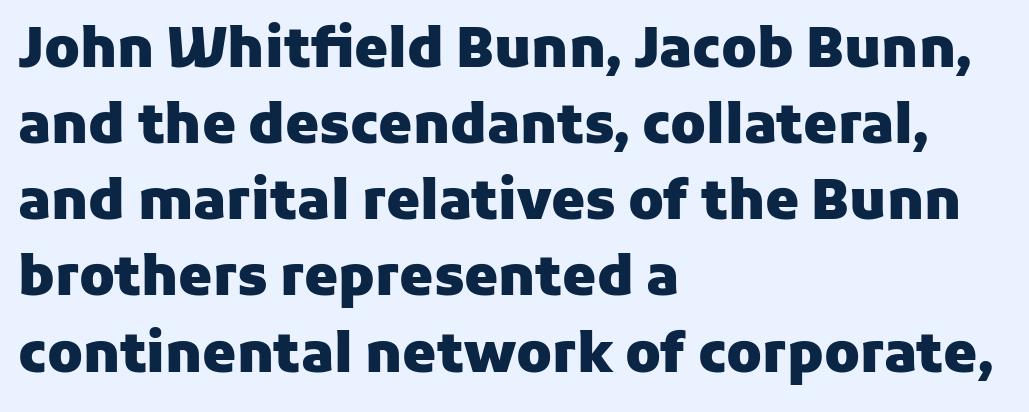
The image shows 54 px heavy sans-serif type, upright; set left-aligned, normal line spacing (1.41x), normal letter spacing, not underlined; low stroke contrast and a medium x-height.
